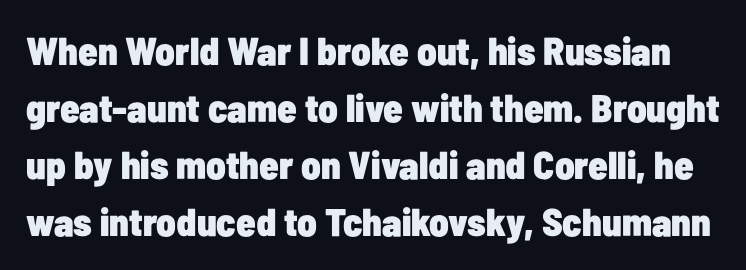
The image shows 39 px heavy, condensed sans-serif type, upright; set normal line spacing (1.46x), normal letter spacing, not underlined; low stroke contrast and a medium x-height.
